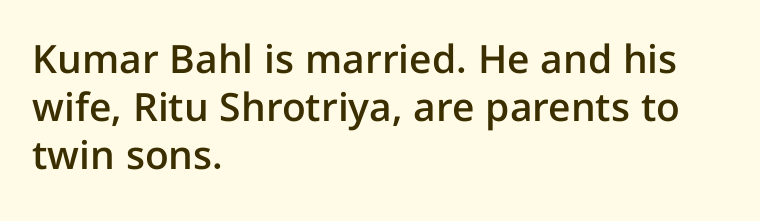
The image shows 39 px semibold sans-serif type, upright; set left-aligned, line spacing 1.23x, normal letter spacing, not underlined; low stroke contrast and a medium x-height.
